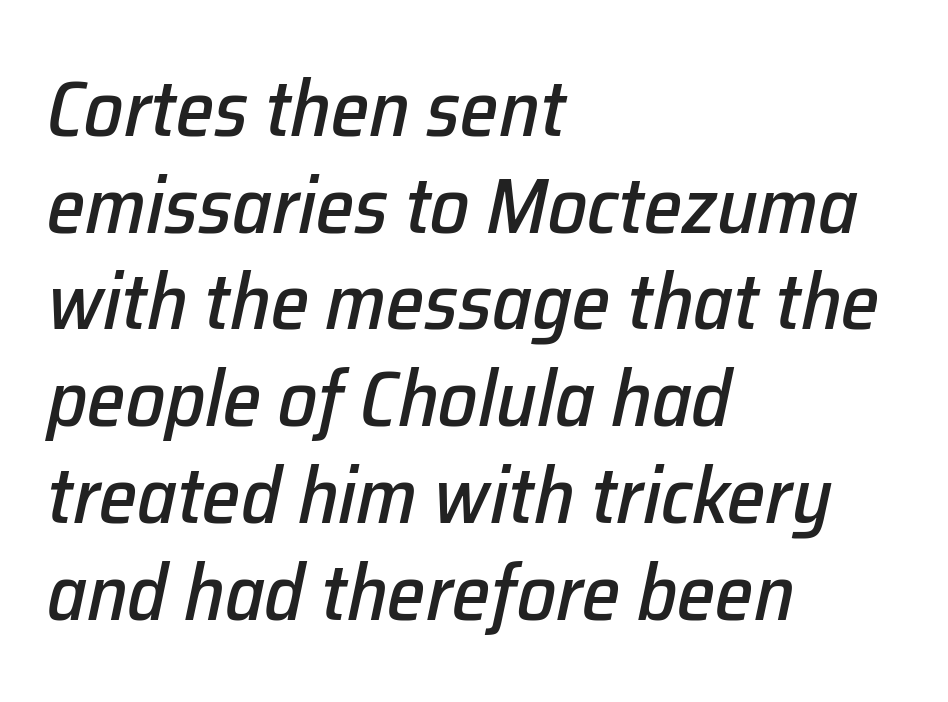
The paragraph has a hard left edge and a soft right edge. Notice how the stems are inclined rather than vertical — that's the hallmark of italics. In terms of letterspacing, this is plain default setting. The specimen omits any rule beneath the text block's lines. Do the characters align in a grid? No, the font is proportional.
